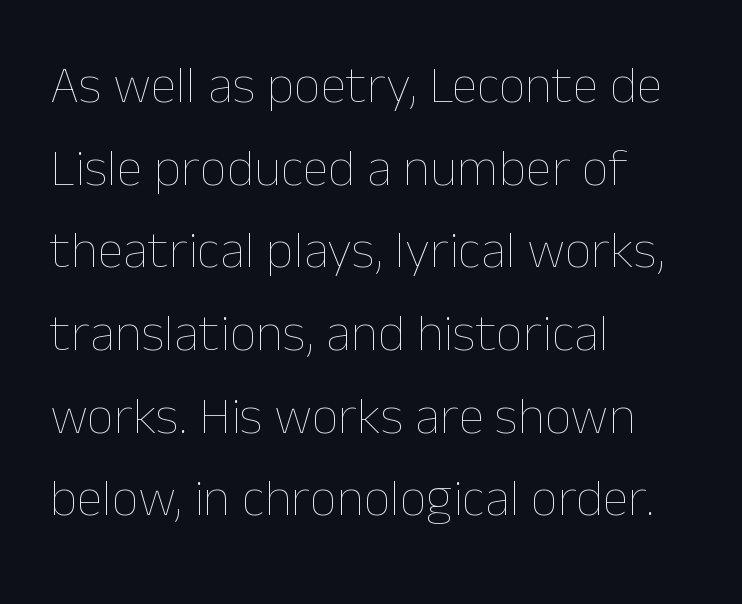
Q: Is the text bold? A: No.
Q: Is the text italic (slanted)? A: No, it is upright.
Q: Is the text underlined? A: No.
Q: How is the paragraph aligned? A: Left-aligned.
Q: Is the spacing between letters normal or unusually wide? A: Normal.
Q: Is the spacing between lines tight, normal or loose? A: Normal.
Q: Width (condensed, normal, or wide)? A: Normal.
Q: Stroke contrast? A: Low.
Q: x-height? A: Medium.
Q: Monospaced? A: No.
